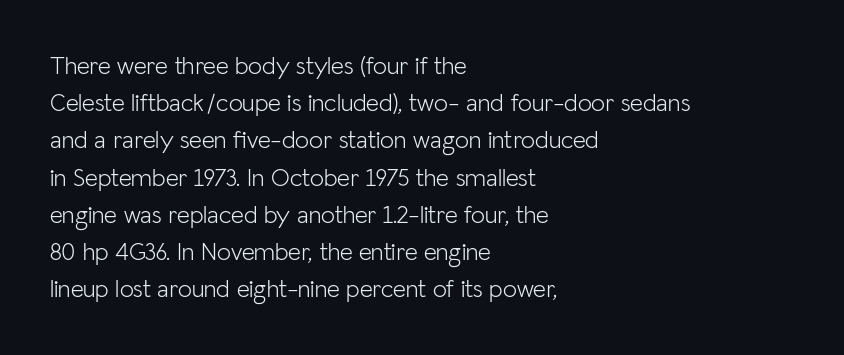
Q: Is the text bold? A: No.
Q: Is the text italic (slanted)? A: No, it is upright.
Q: Is the text underlined? A: No.
Q: How is the paragraph aligned? A: Left-aligned.
Q: Is the spacing between letters normal or unusually wide? A: Normal.
Q: Is the spacing between lines tight, normal or loose? A: Normal.
